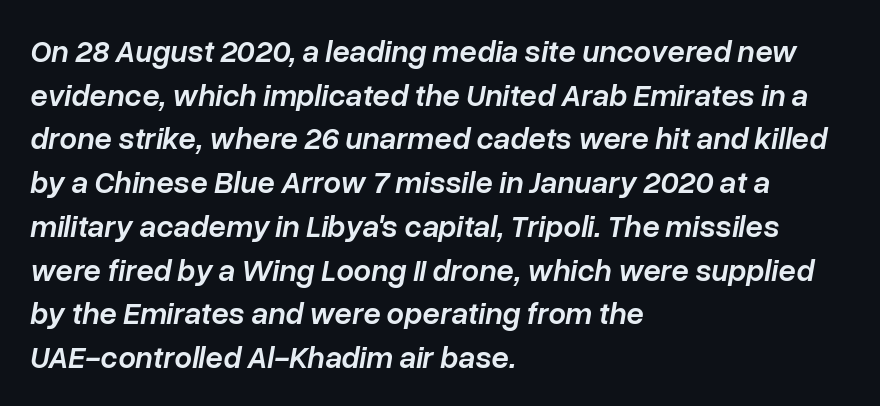
Q: Is the text bold? A: Semi-bold.
Q: Is the text italic (slanted)? A: Yes, it leans right by about 10 degrees.
Q: Is the text underlined? A: No.
Q: How is the paragraph aligned? A: Left-aligned.
Q: Is the spacing between letters normal or unusually wide? A: Normal.
Q: Is the spacing between lines tight, normal or loose? A: Normal.
Q: Width (condensed, normal, or wide)? A: Normal.
Q: Stroke contrast? A: Low.
Q: x-height? A: Medium.
Q: Monospaced? A: No.
